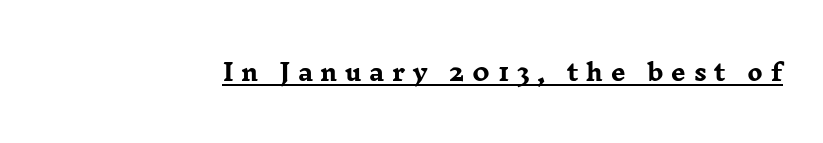
Q: Is the text bold? A: Yes.
Q: Is the text italic (slanted)? A: No, it is upright.
Q: Is the text underlined? A: Yes.
Q: Is the spacing between letters normal or unusually wide? A: Unusually wide.
